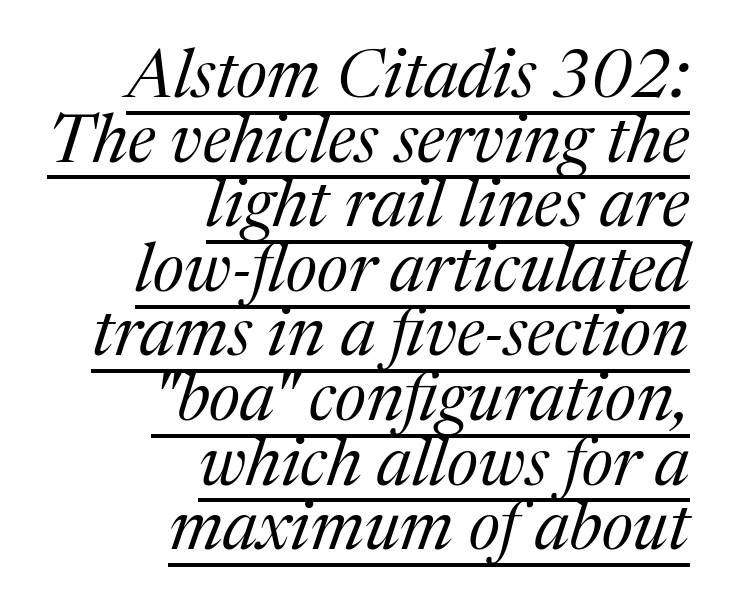
The image shows 68 px regular-weight serif type, italic (leaning right); set right-aligned, tight line spacing (0.95x), normal letter spacing, underlined; medium stroke contrast and a medium x-height.
